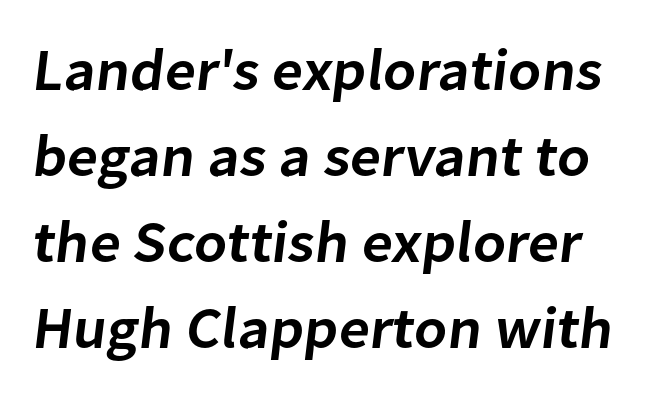
The image shows 59 px semibold sans-serif type; set normal line spacing (1.46x), normal letter spacing, not underlined; low stroke contrast and a medium x-height.
